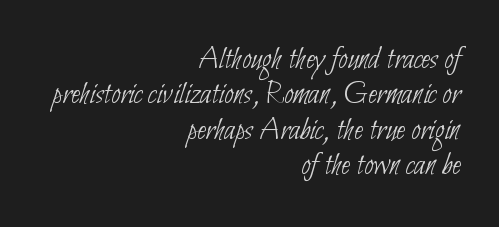
The image shows 33 px thin, condensed sans-serif type; set right-aligned, tight line spacing (1.07x), normal letter spacing, not underlined; low stroke contrast and a small x-height.
